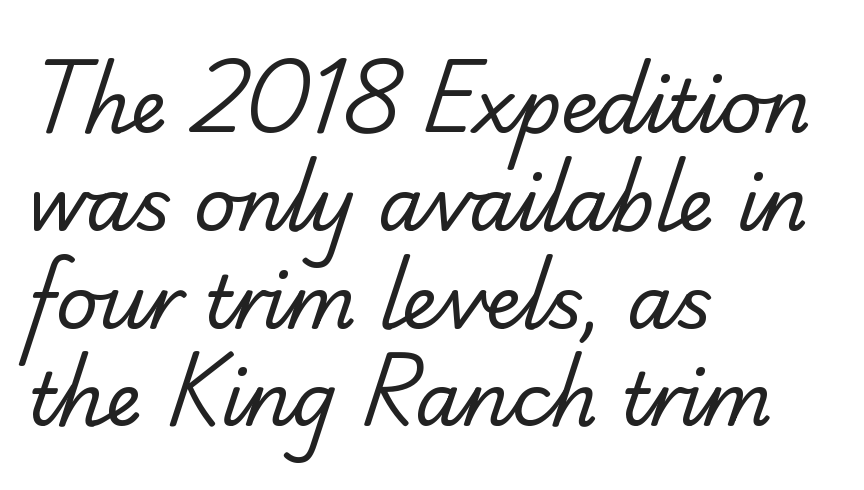
The image shows 73 px regular-weight serif type; set left-aligned, normal line spacing (1.34x), normal letter spacing, not underlined; low stroke contrast and a small x-height.
